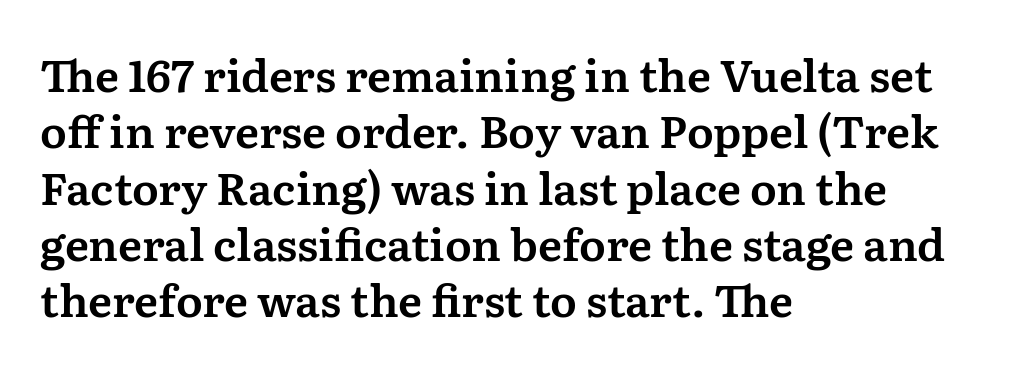
{"serif": "yes", "italic": "no", "width": "normal", "stroke_contrast": "medium", "x_height": "medium", "monospaced": "no", "underline": "no", "align": "left", "line_spacing": "normal", "line_spacing_ratio": 1.28, "letter_spacing": "normal", "letter_spacing_em": 0.0, "glyph_px": 44}
